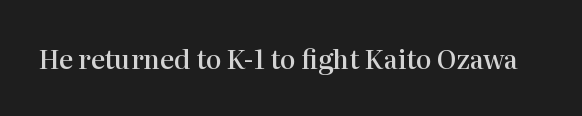
Ascenders rise straight up at ninety degrees. The typesetting leans somewhat heavy: a semibold. Observe the ordinary spacing: letters are neighbours, not strangers. Only glyphs here, with clear space below each row.
